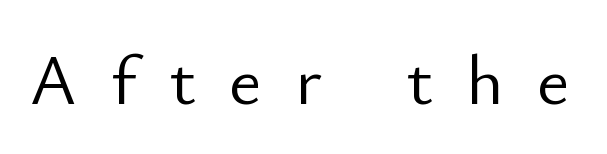
{"serif": "no", "italic": "no", "bold": "no", "weight": "light", "width": "normal", "stroke_contrast": "low", "x_height": "small", "monospaced": "no", "underline": "no", "letter_spacing": "wide", "letter_spacing_em": 0.47, "glyph_px": 71}
